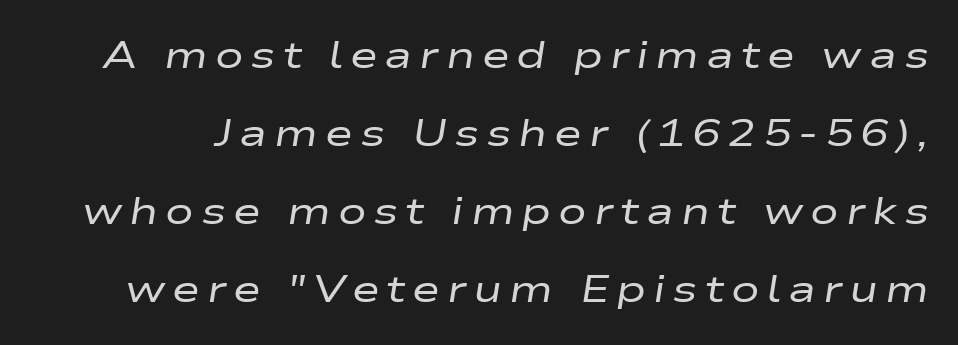
When letters slant like this, we call the style italic. Here the designer chose a conventional face with non-uniform glyph widths. A quiet, ordinary-to-light weight characterises the typeface. Just letters on the line, the space beneath them empty. Honestly, the rows look like they've been pulled way apart.
